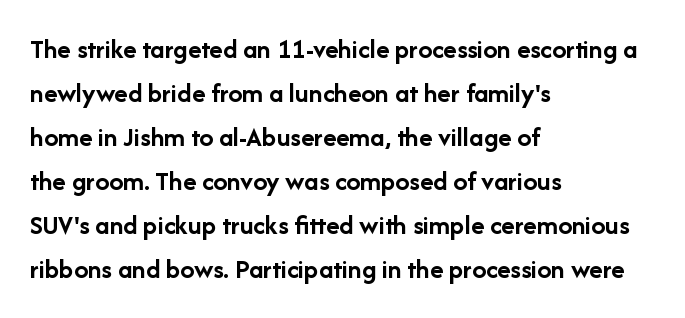
The image shows 28 px semibold sans-serif type, upright; set left-aligned, normal line spacing (1.57x), normal letter spacing, not underlined; low stroke contrast and a medium x-height.
